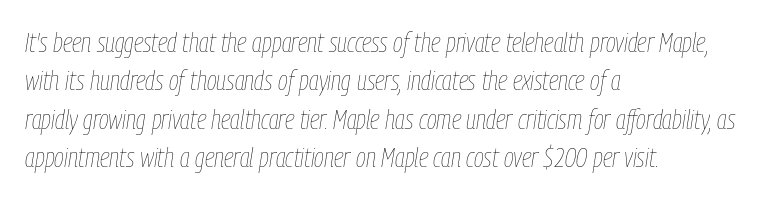
The image shows 27 px text type, italic (leaning right); set left-aligned, normal line spacing (1.42x), normal letter spacing, not underlined.
